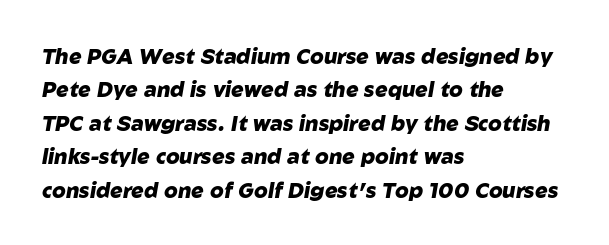
Q: Is the text bold? A: Yes.
Q: Is the text italic (slanted)? A: Yes, it leans right by about 10 degrees.
Q: Is the text underlined? A: No.
Q: How is the paragraph aligned? A: Left-aligned.
Q: Is the spacing between letters normal or unusually wide? A: Normal.
Q: Is the spacing between lines tight, normal or loose? A: Normal.
